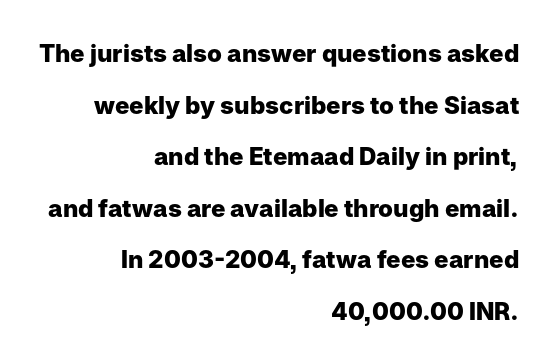
The passage shown is emphatically bold. The compositor pushed each line to the right boundary. In terms of letterspacing, this is plain default setting. Descender tails drop into unmarked territory. In terms of leading, this rendering errs on the spacious side.
